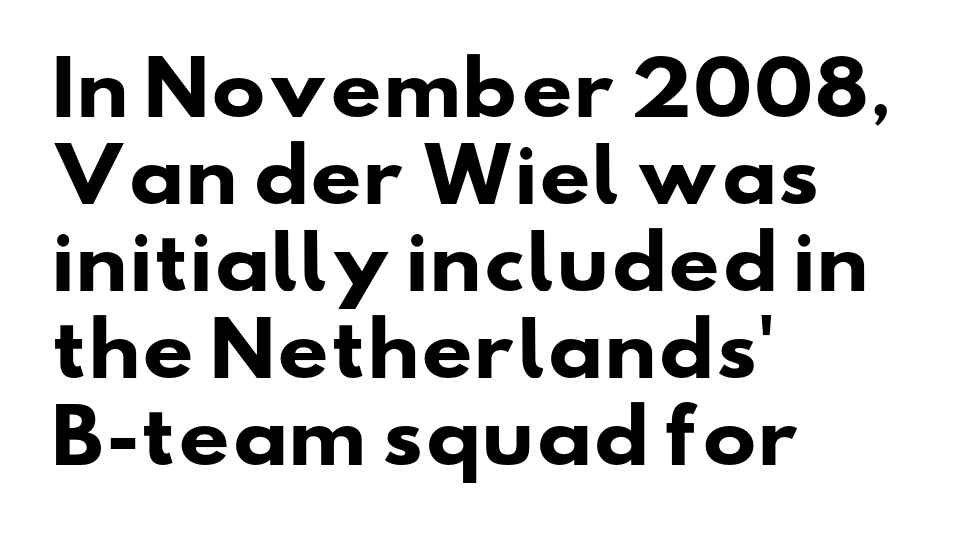
Compared with typical body copy, the letter spacing here is the same. Words float on clear page, feet unadorned. The rendering uses a bold face; every stroke is thick and dark. Short and long lines alike share a common starting point at left.
